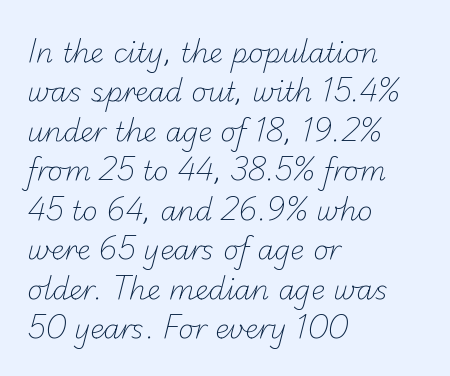
Q: Is the text bold? A: No.
Q: Is the text underlined? A: No.
Q: How is the paragraph aligned? A: Left-aligned.
Q: Is the spacing between letters normal or unusually wide? A: Normal.
Q: Is the spacing between lines tight, normal or loose? A: Normal.
